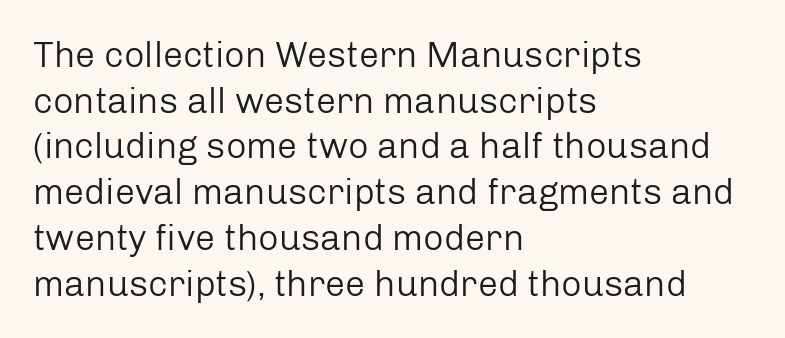
The image shows 36 px regular-weight sans-serif type, upright; set left-aligned, normal line spacing (1.27x), normal letter spacing, not underlined; low stroke contrast and a medium x-height.
